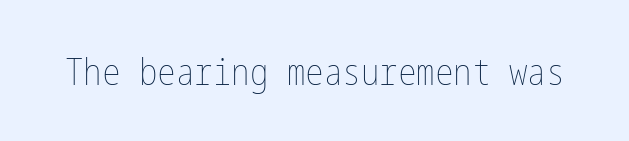
Q: Is the text bold? A: No.
Q: Is the text italic (slanted)? A: No, it is upright.
Q: Is the text underlined? A: No.
Q: Is the spacing between letters normal or unusually wide? A: Normal.
Q: Width (condensed, normal, or wide)? A: Condensed.
Q: Stroke contrast? A: Low.
Q: x-height? A: Medium.
